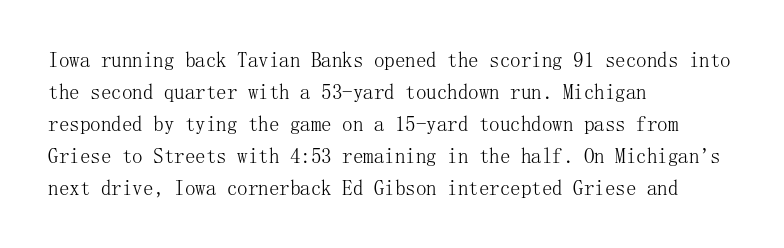
Q: Is the text bold? A: No.
Q: Is the text italic (slanted)? A: No, it is upright.
Q: Is the text underlined? A: No.
Q: How is the paragraph aligned? A: Left-aligned.
Q: Is the spacing between letters normal or unusually wide? A: Normal.
Q: Is the spacing between lines tight, normal or loose? A: Normal.
